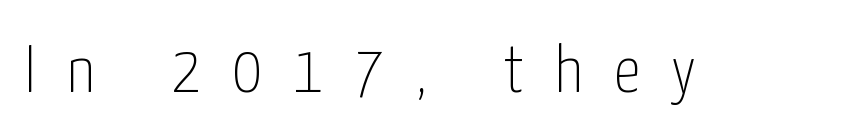
The image shows 67 px thin, condensed sans-serif type, upright; set unusually wide letter spacing (+0.47 em), not underlined; low stroke contrast and a medium x-height.
